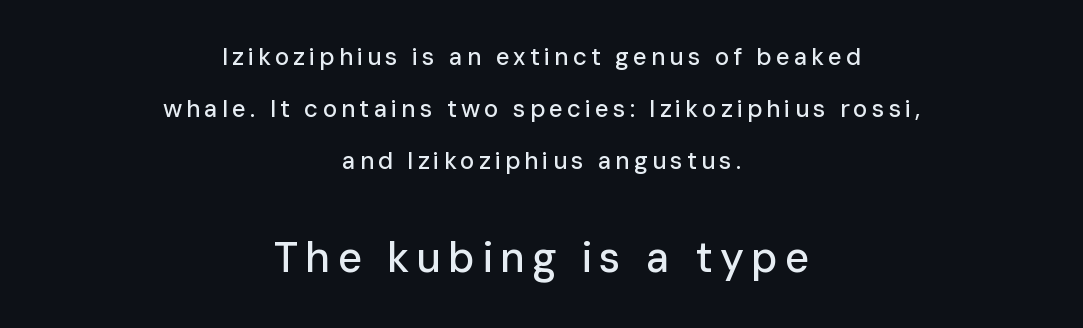
These lines stand farther apart than default settings would place them. A centered setting, common on invitations and titles, is used for this passage. Compare the two chunks: the lower has the greater cap height. Spacing verdict: proportional, widths tailored to each character.
